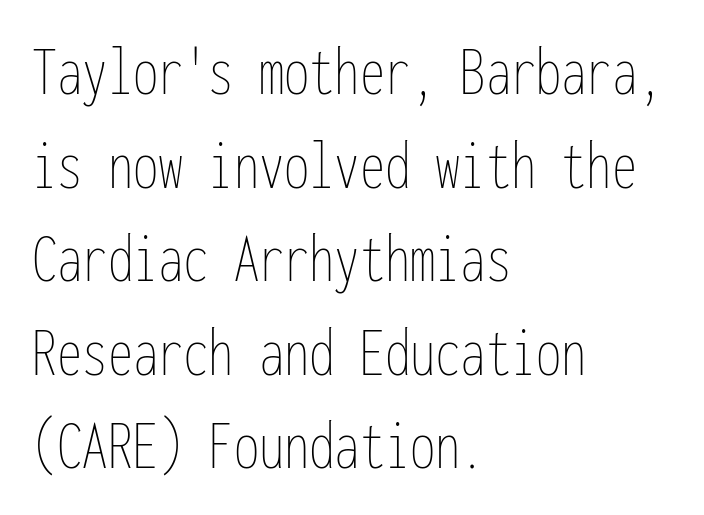
Q: Is the text bold? A: No.
Q: Is the text italic (slanted)? A: No, it is upright.
Q: Is the text underlined? A: No.
Q: How is the paragraph aligned? A: Left-aligned.
Q: Is the spacing between letters normal or unusually wide? A: Normal.
Q: Is the spacing between lines tight, normal or loose? A: Normal.
Q: Width (condensed, normal, or wide)? A: Condensed.
Q: Stroke contrast? A: Low.
Q: x-height? A: Medium.
Q: Monospaced? A: Yes.
